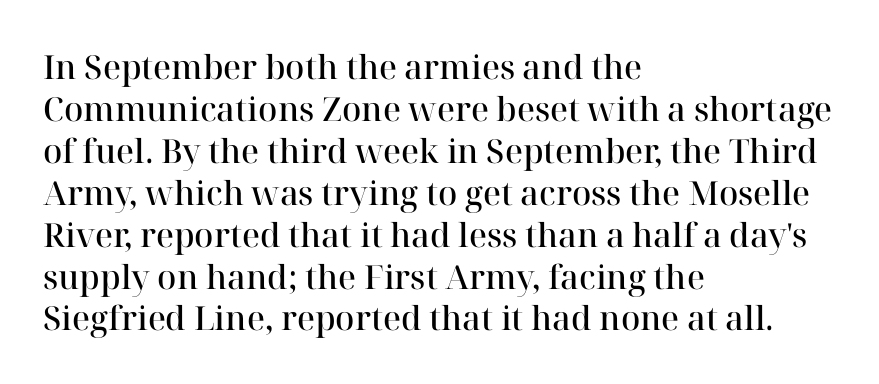
Vertically, the passage feels balanced, rows spaced as you'd expect. These lines are composed in type with serifs. Students, note that the glyphs here touch the page at normal intervals. Clear beneath every line of the passage.
